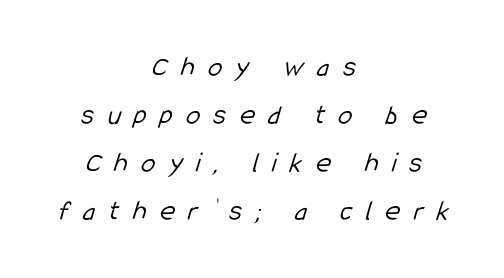
Q: Is the text bold? A: No.
Q: Is the typeface a serif or a sans-serif typeface? A: Sans-serif.
Q: Is the text underlined? A: No.
Q: How is the paragraph aligned? A: Centered.
Q: Is the spacing between letters normal or unusually wide? A: Unusually wide.
Q: Is the spacing between lines tight, normal or loose? A: Normal.
Q: Width (condensed, normal, or wide)? A: Condensed.
Q: Stroke contrast? A: Low.
Q: x-height? A: Medium.
Q: Monospaced? A: No.
